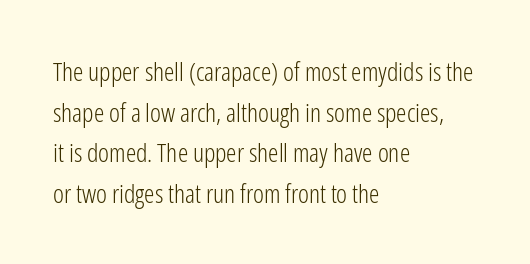
{"italic": "no", "bold": "no", "underline": "no", "align": "left", "line_spacing": "normal", "line_spacing_ratio": 1.56, "letter_spacing": "normal", "letter_spacing_em": 0.0, "glyph_px": 26}
